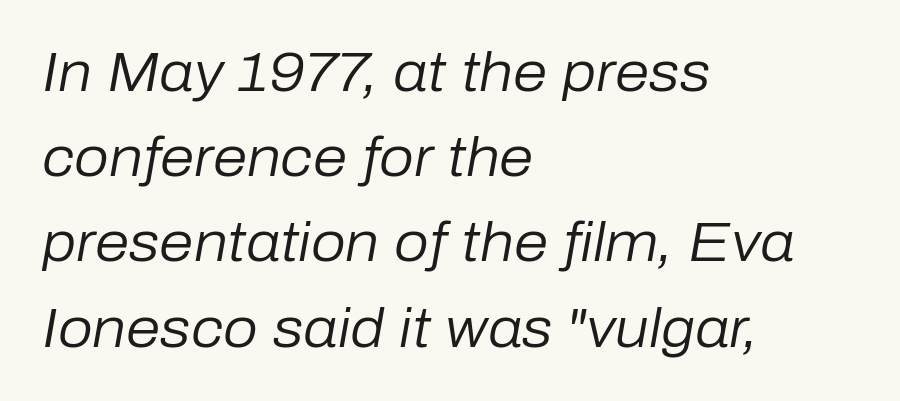
{"italic": "yes", "lean": "right", "slant_degrees": 10, "bold": "no", "weight": "regular", "width": "normal", "stroke_contrast": "low", "x_height": "medium", "monospaced": "no", "underline": "no", "align": "left", "line_spacing": "normal", "line_spacing_ratio": 1.55, "letter_spacing": "normal", "letter_spacing_em": 0.0, "glyph_px": 55}
